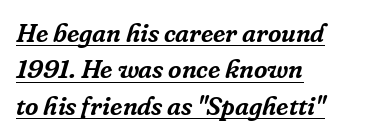
{"italic": "yes", "lean": "right", "slant_degrees": 16, "underline": "yes", "align": "left", "line_spacing": "normal", "line_spacing_ratio": 1.4, "letter_spacing": "normal", "letter_spacing_em": 0.0, "glyph_px": 26}
